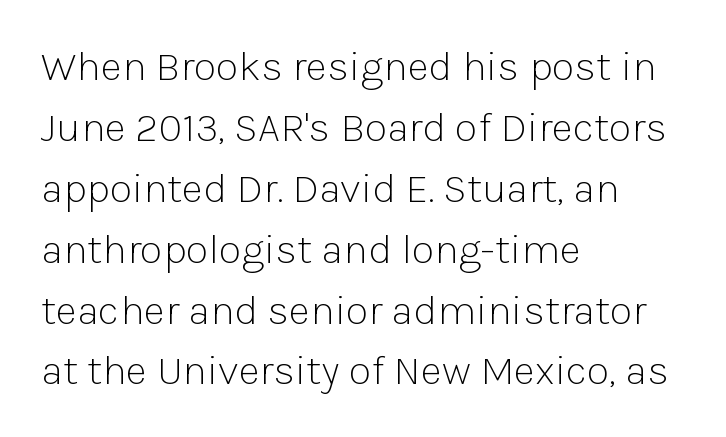
The image shows 42 px light sans-serif type, upright; set left-aligned, normal line spacing (1.45x), normal letter spacing, not underlined; low stroke contrast and a medium x-height.
